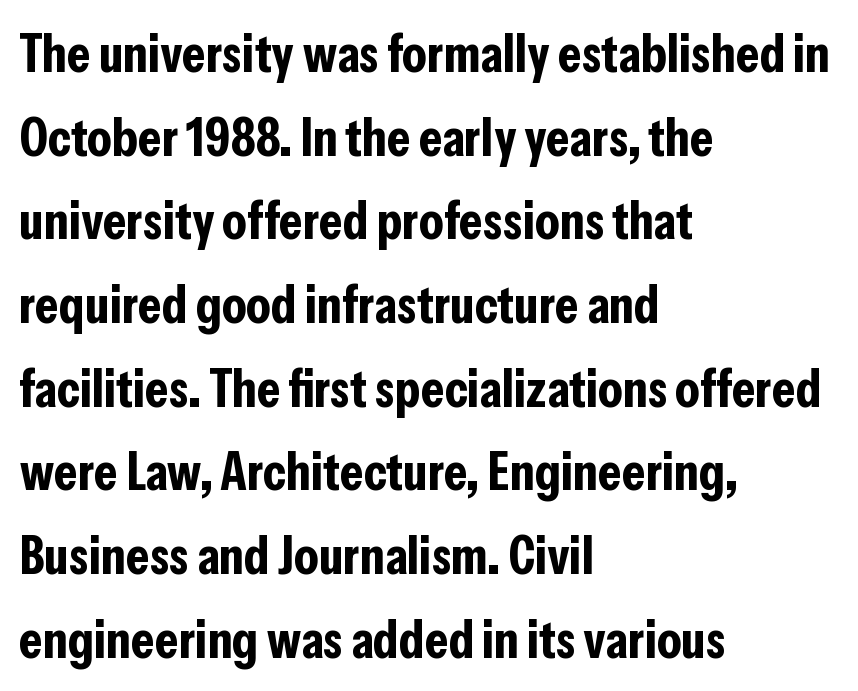
Q: Is the text bold? A: Yes.
Q: Is the text italic (slanted)? A: No, it is upright.
Q: Is the typeface a serif or a sans-serif typeface? A: Sans-serif.
Q: Is the text underlined? A: No.
Q: How is the paragraph aligned? A: Left-aligned.
Q: Is the spacing between letters normal or unusually wide? A: Normal.
Q: Is the spacing between lines tight, normal or loose? A: Normal.
Q: Width (condensed, normal, or wide)? A: Condensed.
Q: Stroke contrast? A: Low.
Q: x-height? A: Medium.
Q: Monospaced? A: No.
